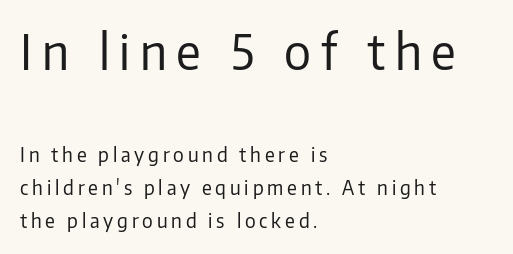
{"serif": "no", "italic": "no", "bold": "no", "weight": "regular", "width": "normal", "stroke_contrast": "low", "x_height": "medium", "monospaced": "no", "underline": "no", "align": "left", "line_spacing_ratio": 1.74, "letter_spacing": "wide", "letter_spacing_em": 0.2, "larger_block": "first", "size_ratio": 2.53, "glyph_px": 48}
